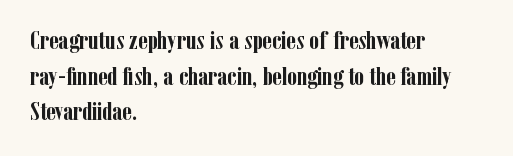
The image shows 25 px bold type, upright; set left-aligned, normal line spacing (1.43x), normal letter spacing, not underlined.
